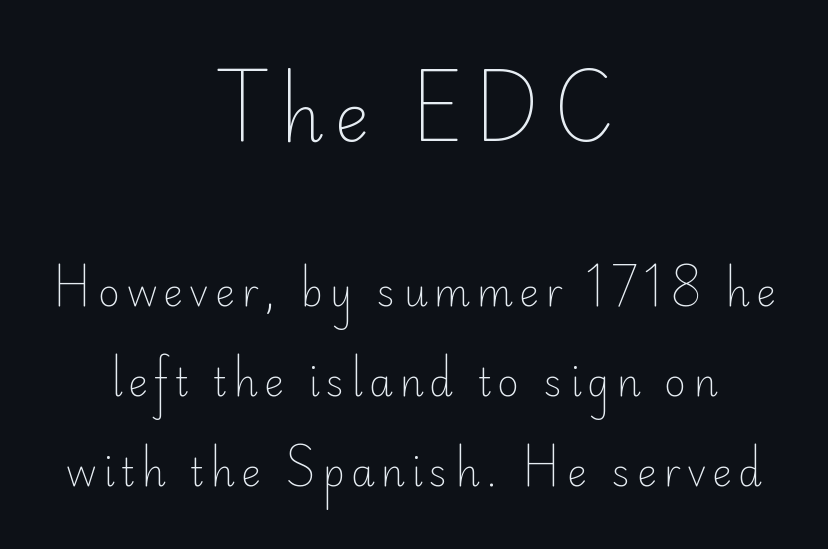
Quick note: underline off. Quick note: not italic, upright. Each line is balanced around a shared central axis. A typesetter would label this face a sans. Vertical spacing — loose. Weight class: somewhere from thin through regular.
